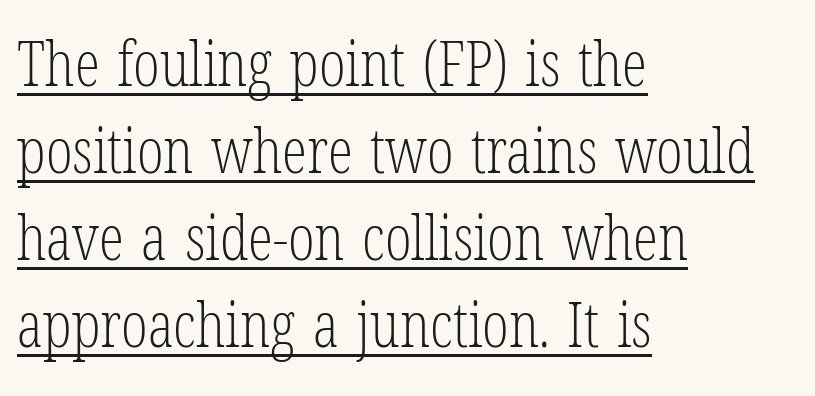
The axis of the letterforms is exactly vertical. Summary of vertical rhythm: regular, with standard interline spacing. Character widths vary here, with narrow letters taking less room than wide ones. A classic flush-left, rag-right setting is used for this passage.
